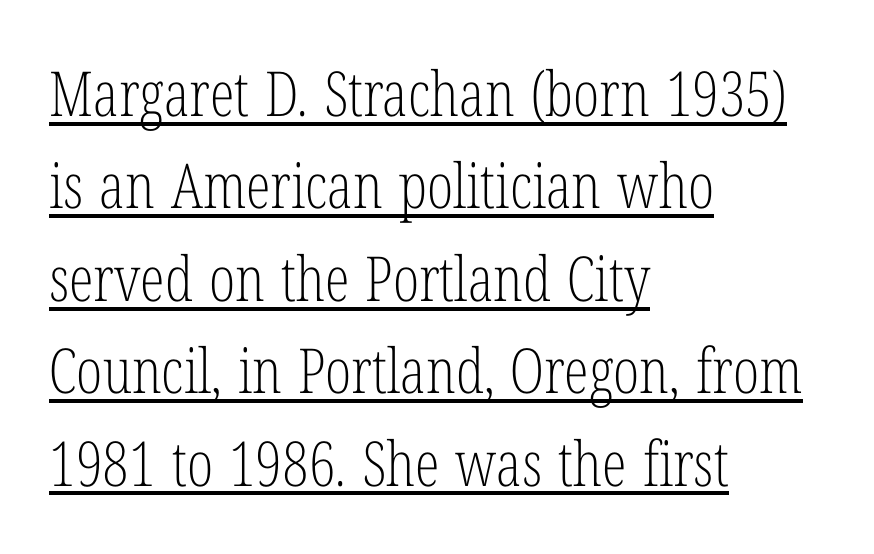
{"serif": "yes", "italic": "no", "bold": "no", "weight": "light", "width": "condensed", "stroke_contrast": "low", "x_height": "medium", "monospaced": "no", "underline": "yes", "align": "left", "line_spacing": "normal", "line_spacing_ratio": 1.49, "letter_spacing": "normal", "letter_spacing_em": 0.0, "glyph_px": 62}
